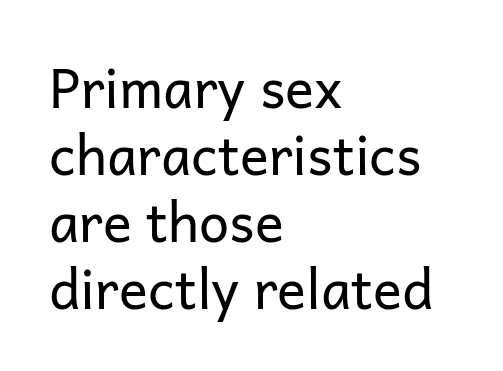
The image shows 54 px regular-weight sans-serif type, upright; set left-aligned, line spacing 1.24x, normal letter spacing, not underlined; low stroke contrast and a medium x-height.
